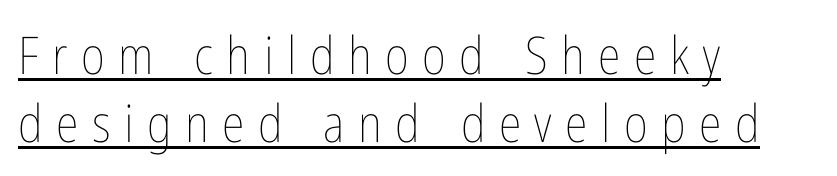
{"italic": "no", "bold": "no", "weight": "thin", "width": "condensed", "stroke_contrast": "low", "x_height": "medium", "monospaced": "no", "underline": "yes", "align": "left", "line_spacing": "normal", "line_spacing_ratio": 1.3, "letter_spacing": "wide", "letter_spacing_em": 0.26, "glyph_px": 52}
